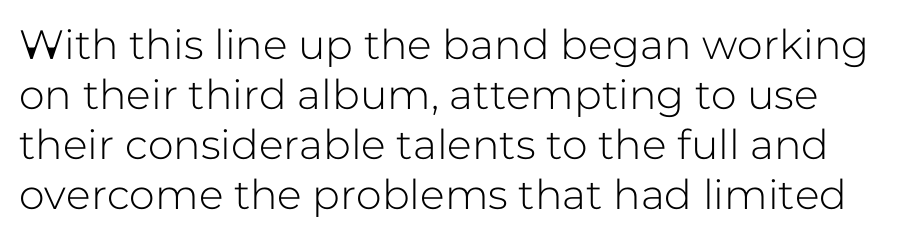
The image shows 41 px sans-serif type, upright; set line spacing 1.22x, normal letter spacing, not underlined; low stroke contrast and a medium x-height.
